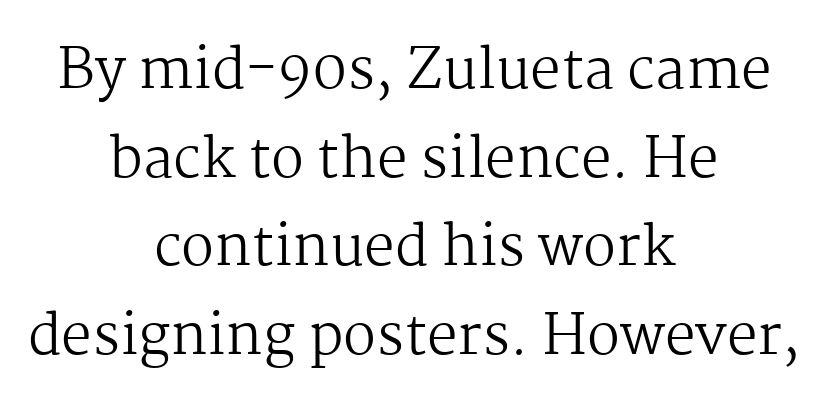
{"serif": "yes", "italic": "no", "bold": "no", "weight": "regular", "width": "normal", "stroke_contrast": "medium", "x_height": "medium", "monospaced": "no", "underline": "no", "align": "center", "line_spacing": "normal", "line_spacing_ratio": 1.61, "letter_spacing": "normal", "letter_spacing_em": 0.0, "glyph_px": 55}
